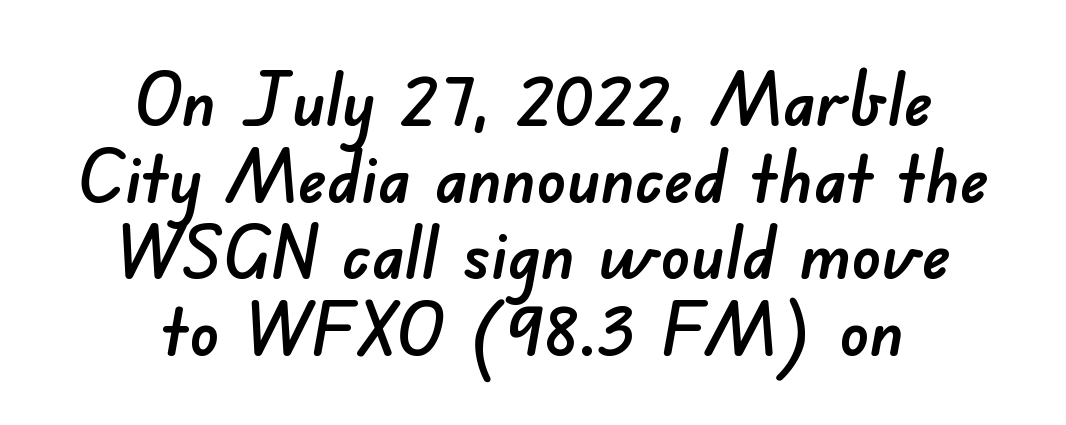
Descenders hang freely into open space. One-word summary of the alignment: center. Is this a fixed-width face? No — the glyphs have proportional, varying widths. Honestly, the letter spacing is just normal — you wouldn't notice it. The letters carry no serifs — their stems end cleanly without finishing strokes.
